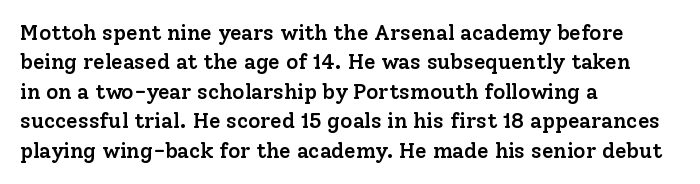
The image shows 21 px text type, upright; set left-aligned, normal line spacing (1.4x), normal letter spacing, not underlined.
